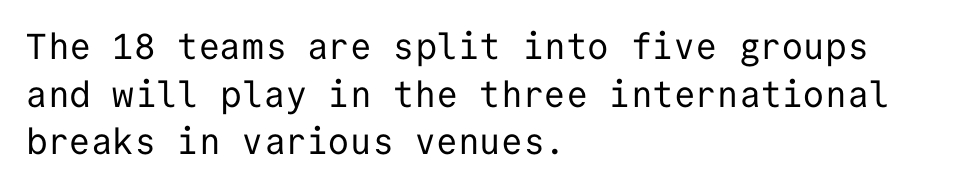
In terms of leading, this rendering sits right in the middle. Between one letter and the next there's only the usual sliver of space. Nobody drew a line under any word here. Is the type heavy? It reads as light-to-regular instead. Typeset ragged right — the left edge is the straight one.
